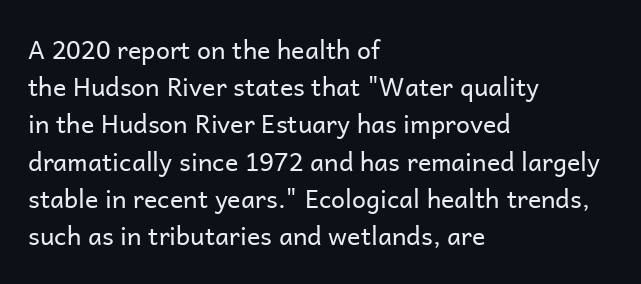
Each new line begins a customary step beneath the previous one. In CSS terms this would be text-align: left. Every character sits straight up, as roman type does. Inter-character spacing is left at the font's built-in metrics.
